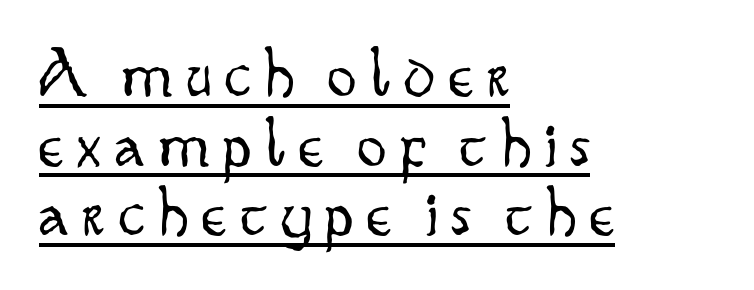
Q: Is the text bold? A: No.
Q: Is the text italic (slanted)? A: No, it is upright.
Q: Is the typeface a serif or a sans-serif typeface? A: Sans-serif.
Q: Is the text underlined? A: Yes.
Q: How is the paragraph aligned? A: Left-aligned.
Q: Is the spacing between letters normal or unusually wide? A: Unusually wide.
Q: Is the spacing between lines tight, normal or loose? A: Tight.
Q: Width (condensed, normal, or wide)? A: Condensed.
Q: Stroke contrast? A: Low.
Q: x-height? A: Small.
Q: Monospaced? A: No.
